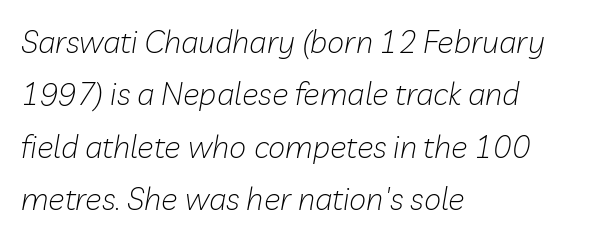
The image shows 31 px light type, italic (leaning right); set left-aligned, normal line spacing (1.69x), normal letter spacing, not underlined; low stroke contrast and a medium x-height.
